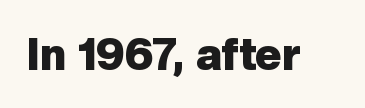
{"serif": "no", "italic": "no", "bold": "yes", "weight": "heavy", "width": "normal", "stroke_contrast": "low", "x_height": "medium", "monospaced": "no", "underline": "no", "letter_spacing": "normal", "letter_spacing_em": 0.0, "glyph_px": 45}
